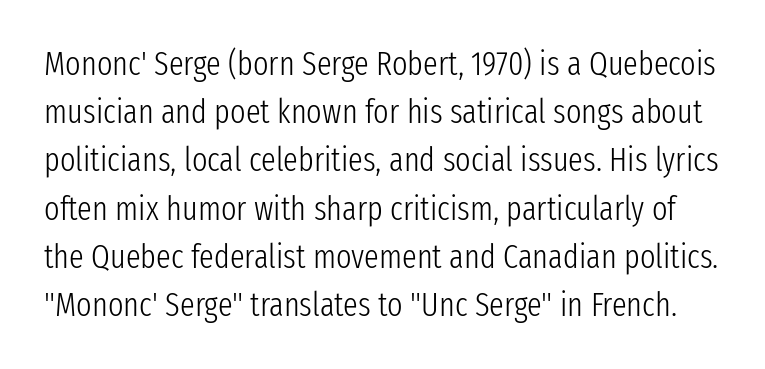
{"serif": "no", "italic": "no", "bold": "no", "weight": "light", "width": "condensed", "stroke_contrast": "low", "x_height": "medium", "monospaced": "no", "underline": "no", "line_spacing": "normal", "line_spacing_ratio": 1.46, "letter_spacing": "normal", "letter_spacing_em": 0.0, "glyph_px": 33}
